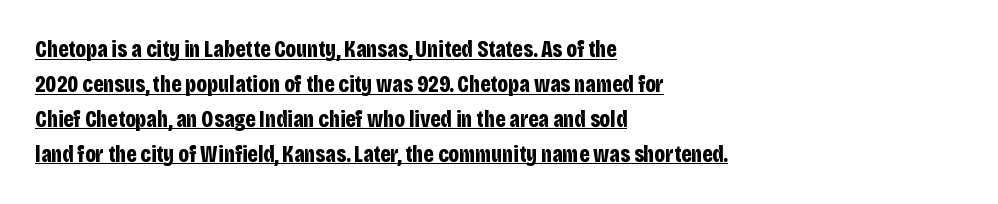
The image shows 23 px bold type, upright; set left-aligned, normal line spacing (1.52x), normal letter spacing, underlined.
